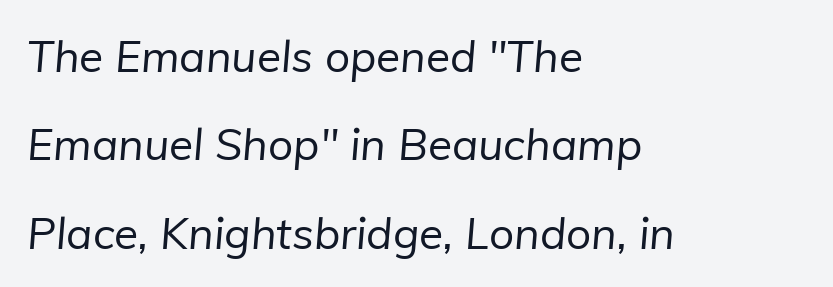
Q: Is the text bold? A: No.
Q: Is the typeface a serif or a sans-serif typeface? A: Sans-serif.
Q: Is the text underlined? A: No.
Q: How is the paragraph aligned? A: Left-aligned.
Q: Is the spacing between letters normal or unusually wide? A: Normal.
Q: Is the spacing between lines tight, normal or loose? A: Loose.
Q: Width (condensed, normal, or wide)? A: Normal.
Q: Stroke contrast? A: Low.
Q: x-height? A: Medium.
Q: Monospaced? A: No.
